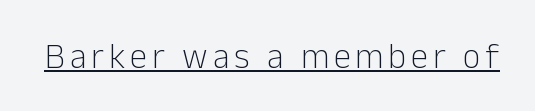
Q: Is the text bold? A: No.
Q: Is the text italic (slanted)? A: No, it is upright.
Q: Is the typeface a serif or a sans-serif typeface? A: Sans-serif.
Q: Is the text underlined? A: Yes.
Q: Width (condensed, normal, or wide)? A: Normal.
Q: Stroke contrast? A: Low.
Q: x-height? A: Medium.
Q: Monospaced? A: No.
